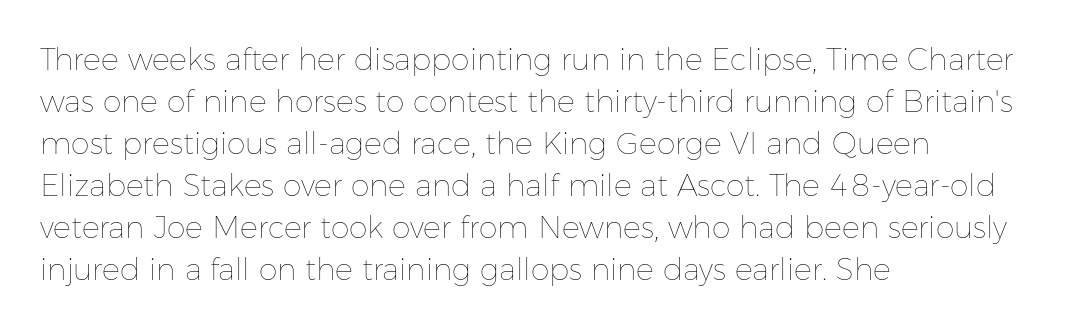
The space between consecutive lines is moderate. The lettering stays uniformly vertical, giving the passage a roman look. This reads as an unemphasized weight, regular at the heaviest. The rendering uses natural spacing where letterforms have individual widths. A typesetter would call this zero additional tracking.
